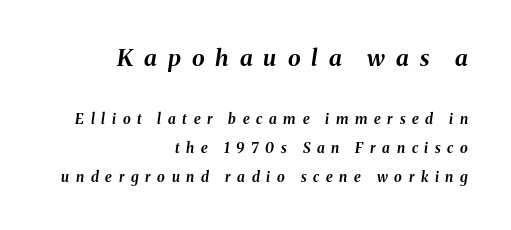
The image shows 23 px bold type, italic (leaning right); set right-aligned, loose line spacing (2.1x), unusually wide letter spacing (+0.48 em), not underlined; the first (top) block is 1.64x larger.
